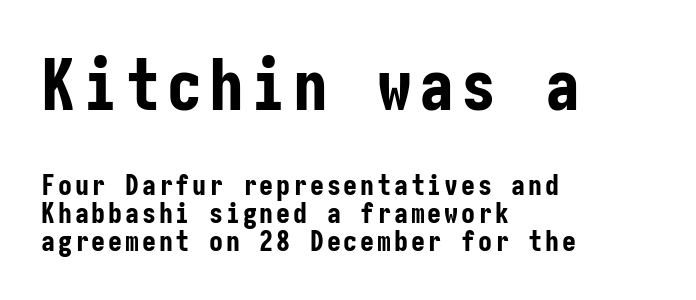
Q: Is the text bold? A: Yes.
Q: Is the text italic (slanted)? A: No, it is upright.
Q: Is the typeface a serif or a sans-serif typeface? A: Sans-serif.
Q: Is the text underlined? A: No.
Q: How is the paragraph aligned? A: Left-aligned.
Q: Is the spacing between lines tight, normal or loose? A: Tight.
Q: Which block of text is set in a larger size, the first (top) or the second (bottom)? A: The first (top) one.
Q: Width (condensed, normal, or wide)? A: Condensed.
Q: Stroke contrast? A: Low.
Q: x-height? A: Medium.
